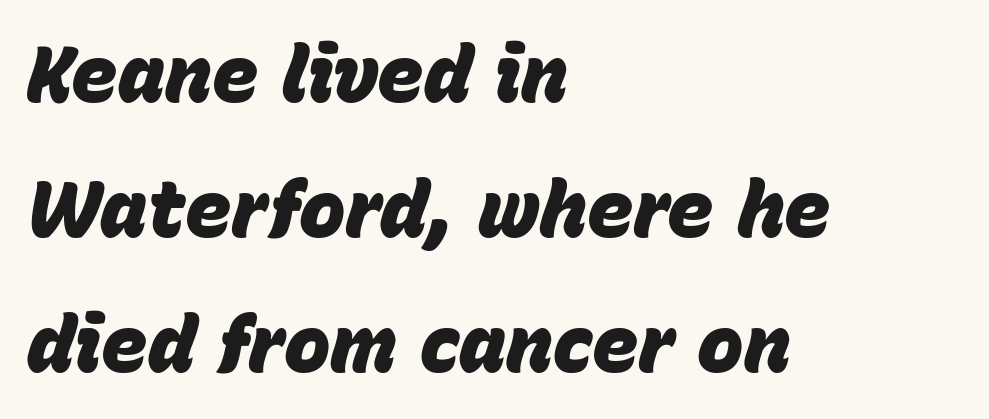
Q: Is the text bold? A: Yes.
Q: Is the text italic (slanted)? A: Yes, it leans right by about 15 degrees.
Q: Is the text underlined? A: No.
Q: How is the paragraph aligned? A: Left-aligned.
Q: Is the spacing between letters normal or unusually wide? A: Normal.
Q: Width (condensed, normal, or wide)? A: Normal.
Q: Stroke contrast? A: Low.
Q: x-height? A: Large.
Q: Monospaced? A: No.
